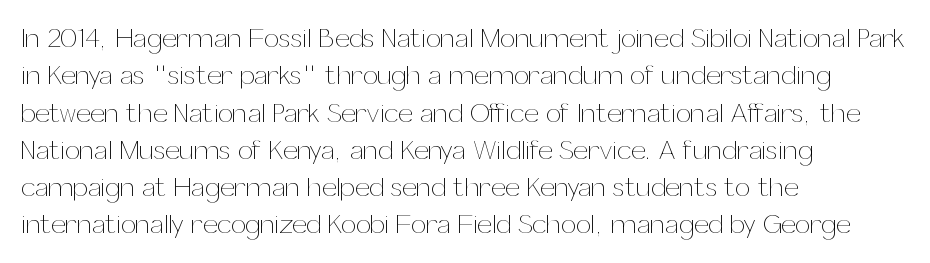
{"italic": "no", "bold": "no", "underline": "no", "align": "left", "line_spacing": "normal", "line_spacing_ratio": 1.38, "letter_spacing": "normal", "letter_spacing_em": 0.0, "glyph_px": 27}
